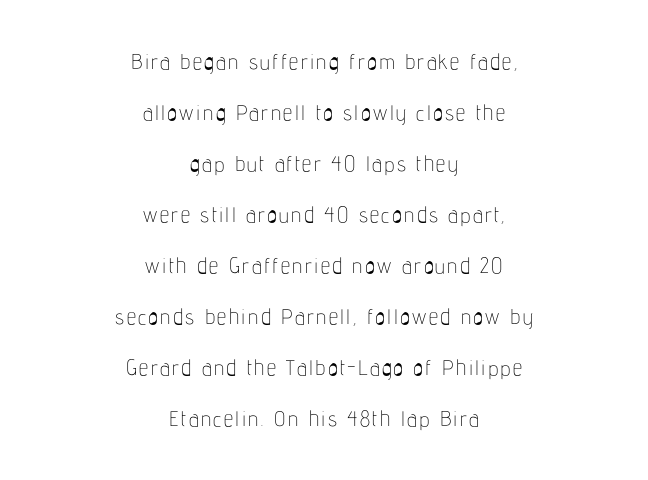
The lines are spread far apart with generous leading. The space directly below the letters is spotless. Nope, not italic — everything's standing straight. The lines in this sample share a center point and differ in where they start and stop.
